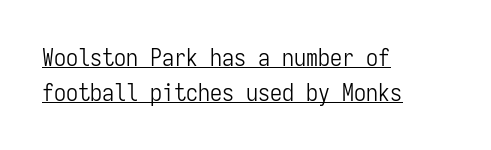
Q: Is the text bold? A: No.
Q: Is the text italic (slanted)? A: No, it is upright.
Q: Is the text underlined? A: Yes.
Q: How is the paragraph aligned? A: Left-aligned.
Q: Is the spacing between letters normal or unusually wide? A: Normal.
Q: Is the spacing between lines tight, normal or loose? A: Normal.
